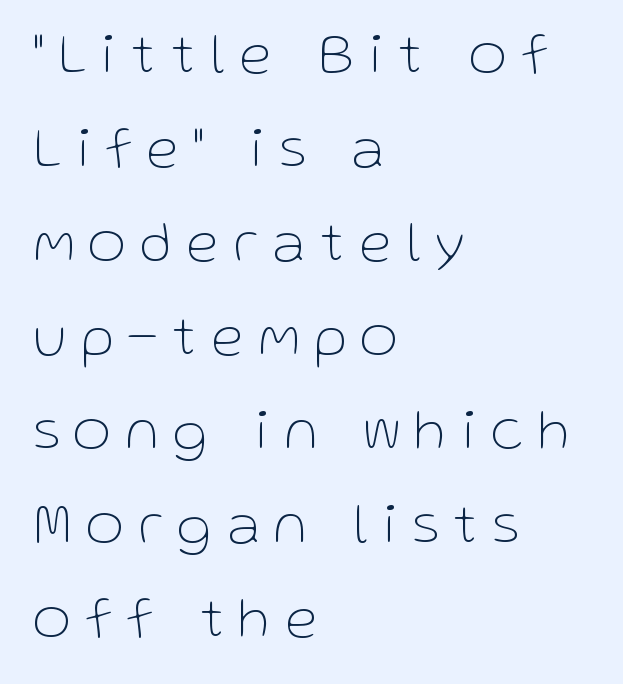
When letters stand straight like this, we call the style roman or upright. Nothing sits at the stroke ends, so this counts as sans-serif. The rendering anchors every line to the left-hand side. Stroke mass is kept to a normal reading level or below. Vertically, the passage feels balanced, rows spaced as you'd expect. A clean baseline with only descenders dipping below it.
